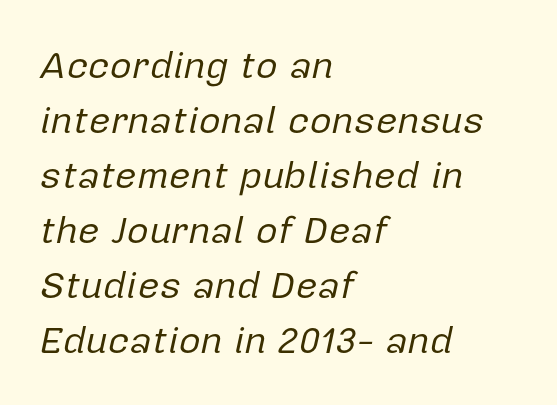
The image shows 38 px regular-weight type, italic (leaning right); set left-aligned, normal line spacing (1.45x), normal letter spacing, not underlined; low stroke contrast and a medium x-height.
